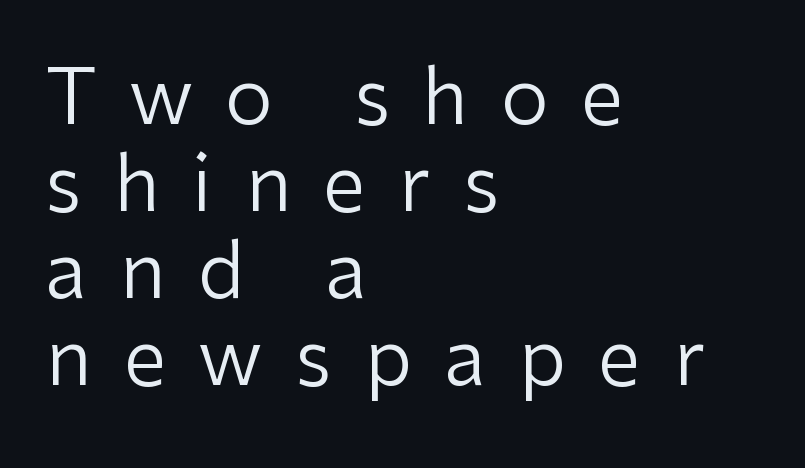
{"serif": "no", "italic": "no", "bold": "no", "weight": "regular", "width": "normal", "stroke_contrast": "low", "x_height": "medium", "monospaced": "no", "underline": "no", "align": "left", "line_spacing": "tight", "line_spacing_ratio": 1.13, "letter_spacing": "wide", "letter_spacing_em": 0.42, "glyph_px": 77}
